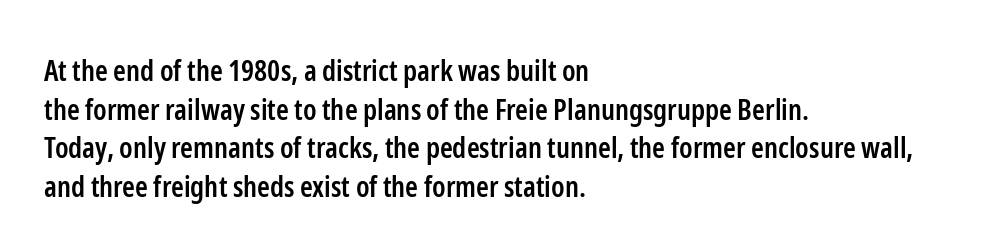
Q: Is the text bold? A: Semi-bold.
Q: Is the text italic (slanted)? A: No, it is upright.
Q: Is the typeface a serif or a sans-serif typeface? A: Sans-serif.
Q: Is the text underlined? A: No.
Q: How is the paragraph aligned? A: Left-aligned.
Q: Is the spacing between letters normal or unusually wide? A: Normal.
Q: Is the spacing between lines tight, normal or loose? A: Normal.
Q: Width (condensed, normal, or wide)? A: Condensed.
Q: Stroke contrast? A: Low.
Q: x-height? A: Medium.
Q: Monospaced? A: No.
